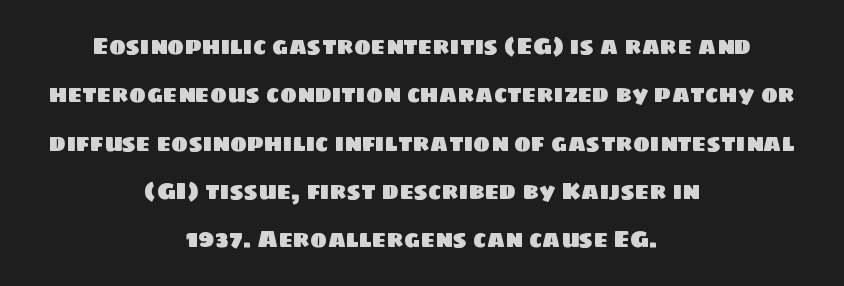
Q: Is the text underlined? A: No.
Q: How is the paragraph aligned? A: Centered.
Q: Is the spacing between letters normal or unusually wide? A: Normal.
Q: Is the spacing between lines tight, normal or loose? A: Loose.
